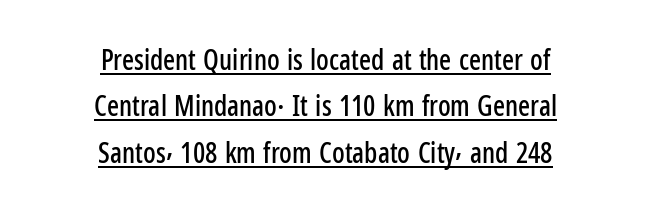
{"serif": "no", "italic": "no", "width": "condensed", "stroke_contrast": "low", "x_height": "medium", "monospaced": "no", "underline": "yes", "align": "center", "line_spacing": "normal", "line_spacing_ratio": 1.66, "letter_spacing": "normal", "letter_spacing_em": 0.0, "glyph_px": 28}
